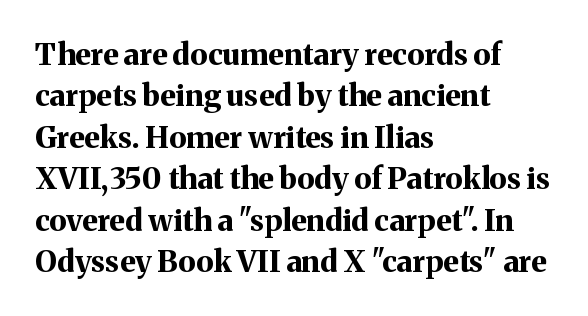
The strokes are fattened all the way to bold. Notice how descenders clear the ascenders below comfortably — that's standard leading. The letters advance in unequal steps, a hallmark of proportional type. The type family on display is of the serif kind. Line beginnings align vertically; line endings do not.
